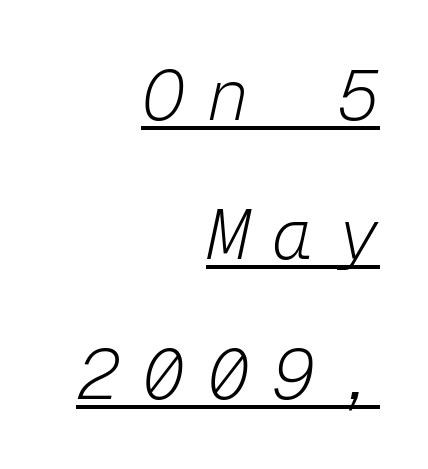
{"italic": "yes", "lean": "right", "slant_degrees": 12, "bold": "no", "weight": "light", "width": "normal", "stroke_contrast": "low", "x_height": "medium", "monospaced": "yes", "underline": "yes", "align": "right", "line_spacing": "loose", "line_spacing_ratio": 1.99, "letter_spacing": "wide", "letter_spacing_em": 0.33, "glyph_px": 70}
